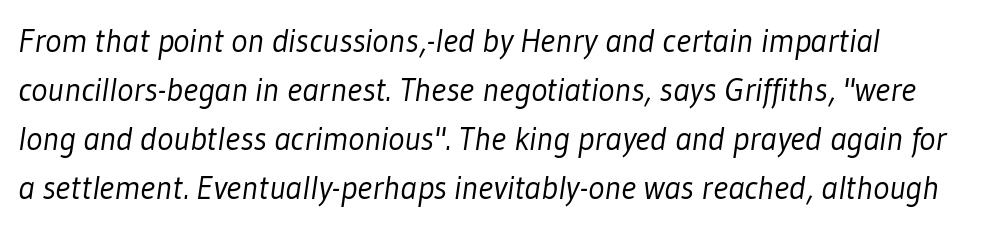
Q: Is the text bold? A: No.
Q: Is the typeface a serif or a sans-serif typeface? A: Sans-serif.
Q: Is the text underlined? A: No.
Q: Is the spacing between letters normal or unusually wide? A: Normal.
Q: Is the spacing between lines tight, normal or loose? A: Normal.
Q: Width (condensed, normal, or wide)? A: Condensed.
Q: Stroke contrast? A: Low.
Q: x-height? A: Medium.
Q: Monospaced? A: No.
